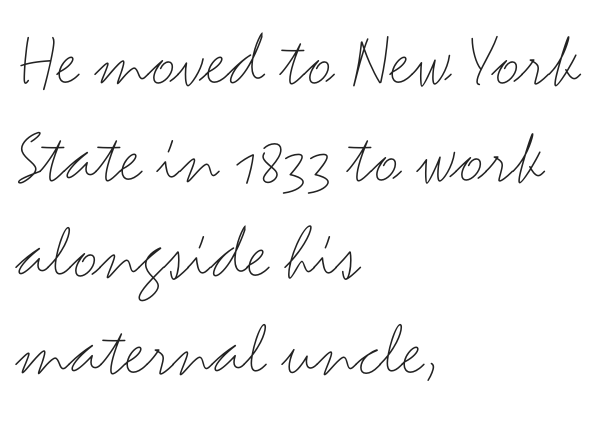
The image shows 78 px thin, wide sans-serif type; set left-aligned, line spacing 1.24x, normal letter spacing, not underlined; medium stroke contrast and a small x-height.
